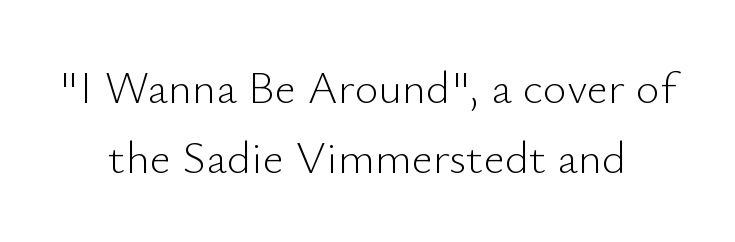
The passage shown is typed in a proportional face where columns would drift. Decoration check: the copy has no underline. The passage shown is not bold in any degree. To sum up the face: it is a sans, with no serifs.
